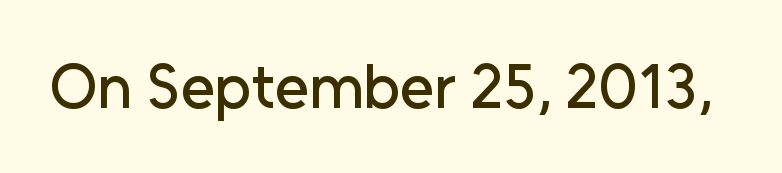
Q: Is the text italic (slanted)? A: No, it is upright.
Q: Is the typeface a serif or a sans-serif typeface? A: Sans-serif.
Q: Is the text underlined? A: No.
Q: Is the spacing between letters normal or unusually wide? A: Normal.
Q: Width (condensed, normal, or wide)? A: Normal.
Q: Stroke contrast? A: Low.
Q: x-height? A: Medium.
Q: Monospaced? A: No.
